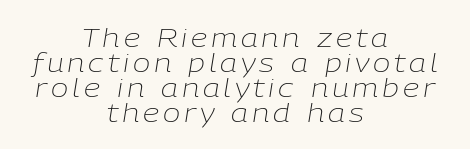
These lines huddle together more closely than default settings would place them. Think standard paragraph weight, or any step lighter than that. The rendering positions every line midway between the sides. Italic? Definitely — the glyphs are oblique. The space beneath each line is pristine and unruled.
